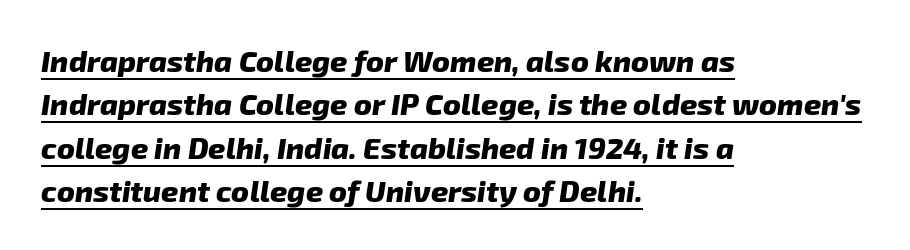
The image shows 30 px heavy sans-serif type; set left-aligned, normal line spacing (1.45x), normal letter spacing, underlined; low stroke contrast and a medium x-height.
